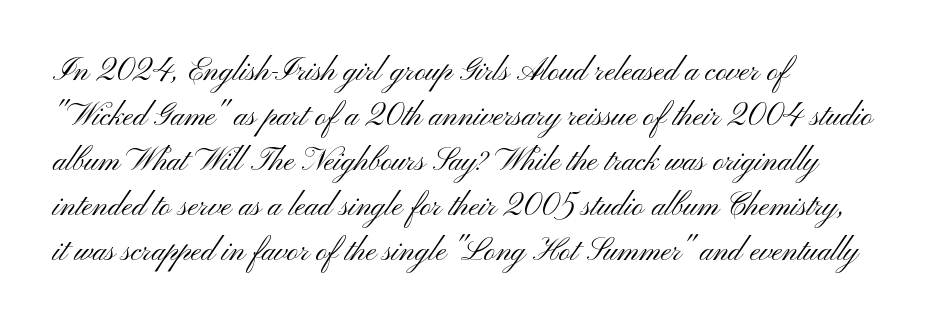
{"serif": "no", "bold": "no", "weight": "light", "width": "wide", "stroke_contrast": "medium", "x_height": "small", "monospaced": "no", "underline": "no", "align": "left", "line_spacing": "normal", "line_spacing_ratio": 1.45, "letter_spacing": "normal", "letter_spacing_em": 0.0, "glyph_px": 31}
